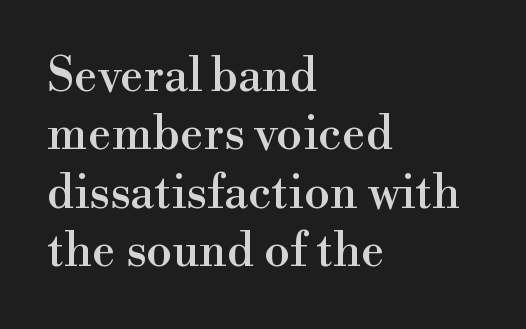
{"serif": "yes", "italic": "no", "width": "normal", "x_height": "small", "monospaced": "no", "underline": "no", "align": "left", "line_spacing_ratio": 1.24, "letter_spacing": "normal", "letter_spacing_em": 0.0, "glyph_px": 47}
